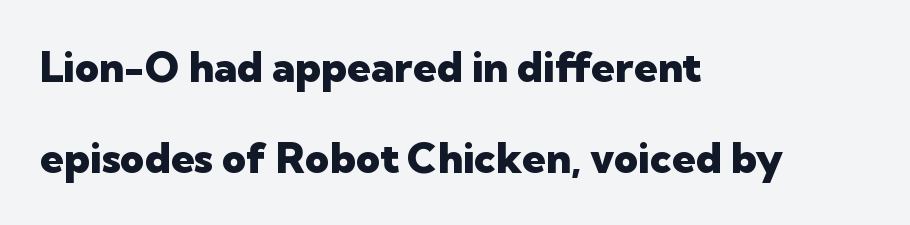
The image shows 42 px heavy sans-serif type, upright; set left-aligned, loose line spacing (2.17x), normal letter spacing, not underlined; low stroke contrast and a medium x-height.
